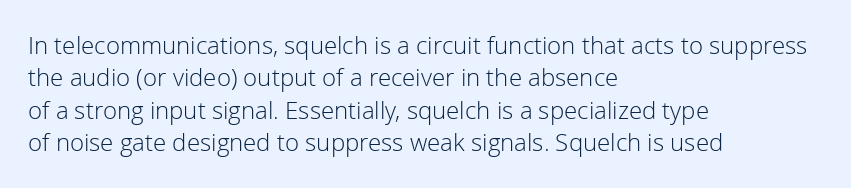
The image shows 24 px text type, upright; set left-aligned, normal line spacing (1.35x), normal letter spacing, not underlined.
